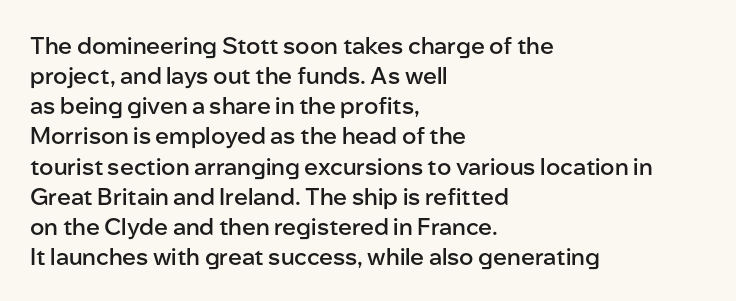
How are the letters spaced? Ordinarily, with no added tracking. Ordinary non-slanted type is in use. Notice the strokes are somewhat thickened but not fully heavy: this is a semibold. Descenders are the only things crossing below the line.
